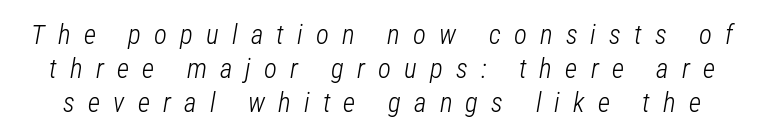
There is plenty of visible air inserted between adjacent glyphs. The rendering uses a moderate line-height, typical for paragraphs. Is this a heavy cut? Hardly; it is regular or lighter. The face used here has a pronounced slope to its letters.
